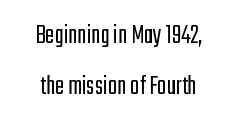
{"serif": "no", "italic": "no", "bold": "no", "weight": "light", "width": "condensed", "stroke_contrast": "low", "x_height": "medium", "monospaced": "no", "underline": "no", "align": "center", "line_spacing_ratio": 1.82, "letter_spacing": "normal", "letter_spacing_em": 0.0, "glyph_px": 28}
